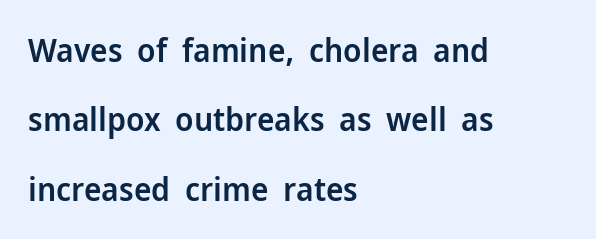
{"serif": "no", "italic": "no", "bold": "semi", "weight": "semibold", "width": "normal", "stroke_contrast": "low", "x_height": "medium", "monospaced": "no", "underline": "no", "align": "left", "line_spacing": "loose", "line_spacing_ratio": 2.1, "letter_spacing": "normal", "letter_spacing_em": 0.0, "glyph_px": 33}
